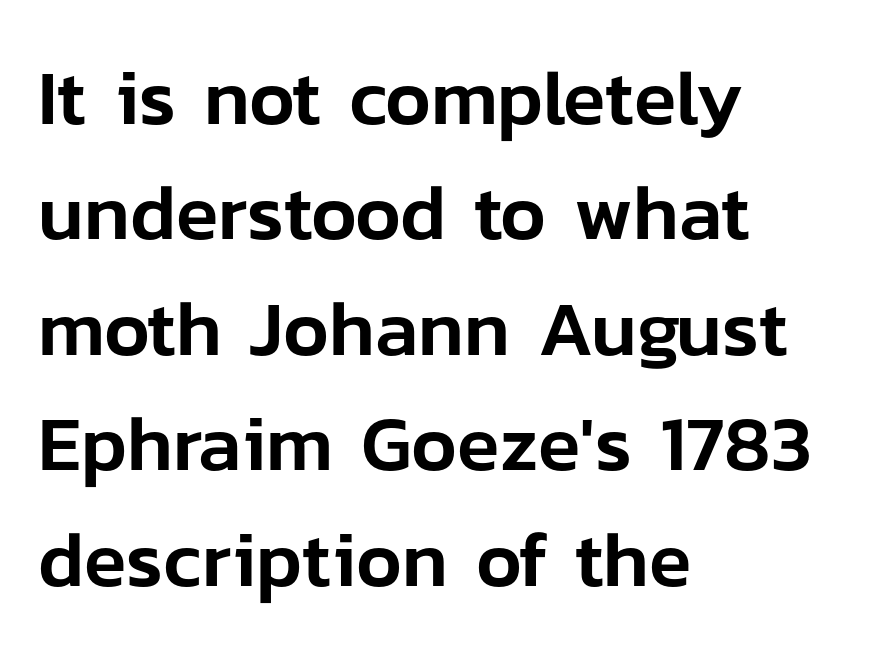
Quick note: not italic, upright. Look at the tracking — it's just the regular setting, nothing added. The setting favours the left margin, as ordinary paragraphs usually do. The zone under the glyphs is completely vacant. The line-height multiplier appears to be the usual default.
